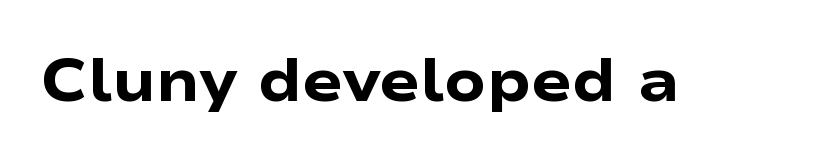
The image shows 60 px heavy, wide sans-serif type, upright; set normal letter spacing, not underlined; low stroke contrast and a medium x-height.
